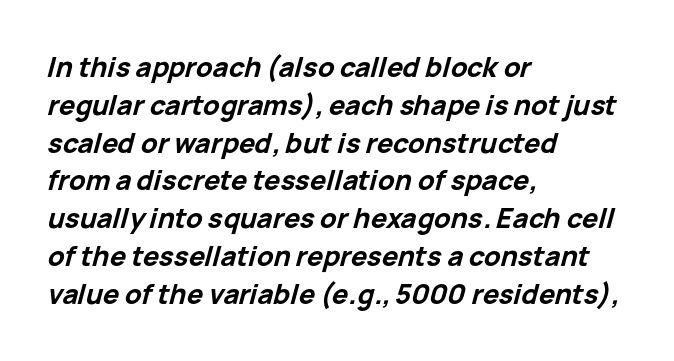
Q: Is the text bold? A: Yes.
Q: Is the text italic (slanted)? A: Yes, it leans right by about 15 degrees.
Q: Is the text underlined? A: No.
Q: How is the paragraph aligned? A: Left-aligned.
Q: Is the spacing between letters normal or unusually wide? A: Normal.
Q: Is the spacing between lines tight, normal or loose? A: Normal.
